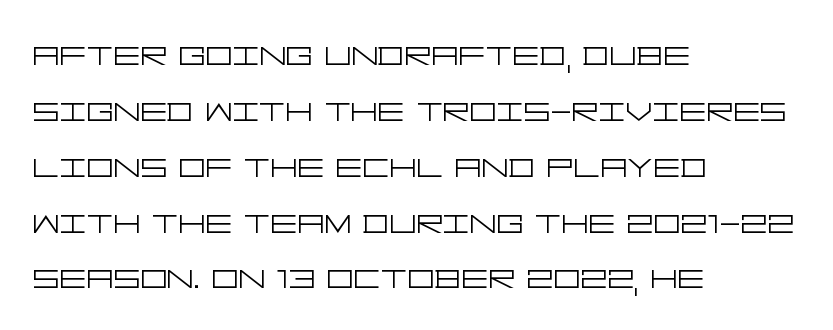
Q: Is the text bold? A: No.
Q: Is the text italic (slanted)? A: No, it is upright.
Q: Is the typeface a serif or a sans-serif typeface? A: Sans-serif.
Q: Is the text underlined? A: No.
Q: How is the paragraph aligned? A: Left-aligned.
Q: Is the spacing between letters normal or unusually wide? A: Normal.
Q: Is the spacing between lines tight, normal or loose? A: Normal.
Q: Width (condensed, normal, or wide)? A: Wide.
Q: Stroke contrast? A: Low.
Q: x-height? A: Large.
